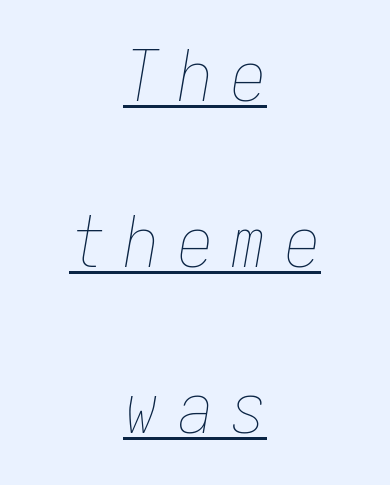
Inter-character spacing is expanded well beyond the font's built-in metrics. The line-height multiplier appears high, well above default. A typographer would call this underscored text. The face used here has a pronounced slope to its letters.
